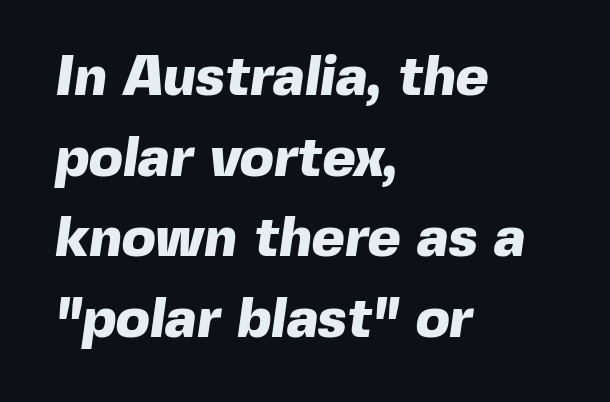
Q: Is the text bold? A: Yes.
Q: Is the typeface a serif or a sans-serif typeface? A: Sans-serif.
Q: Is the text underlined? A: No.
Q: How is the paragraph aligned? A: Left-aligned.
Q: Is the spacing between letters normal or unusually wide? A: Normal.
Q: Is the spacing between lines tight, normal or loose? A: Normal.
Q: Width (condensed, normal, or wide)? A: Normal.
Q: x-height? A: Medium.
Q: Monospaced? A: No.
